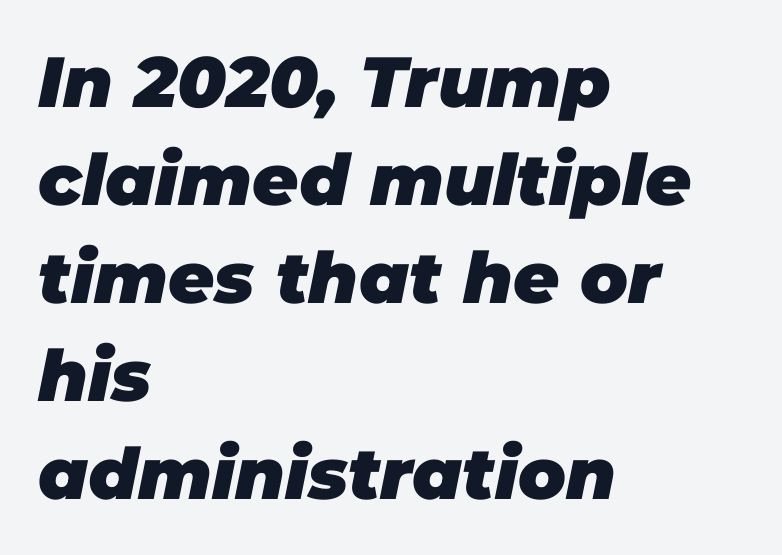
The image shows 71 px heavy type, italic (leaning right); set left-aligned, normal line spacing (1.38x), normal letter spacing, not underlined; low stroke contrast and a large x-height.
